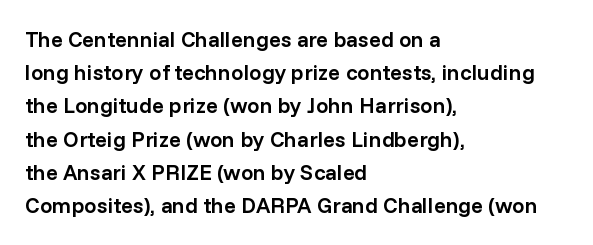
The image shows 22 px text type, upright; set left-aligned, normal line spacing (1.51x), normal letter spacing, not underlined.
